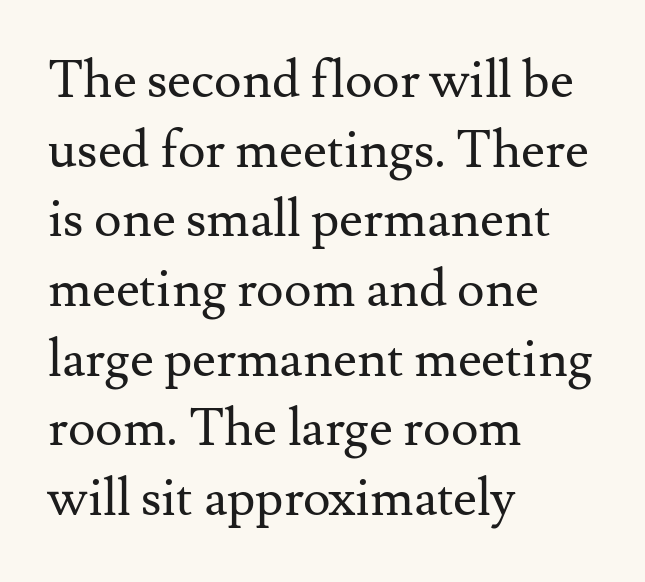
{"serif": "yes", "italic": "no", "bold": "no", "weight": "regular", "width": "normal", "stroke_contrast": "medium", "x_height": "small", "monospaced": "no", "underline": "no", "align": "left", "line_spacing": "normal", "line_spacing_ratio": 1.34, "letter_spacing": "normal", "letter_spacing_em": 0.0, "glyph_px": 52}
